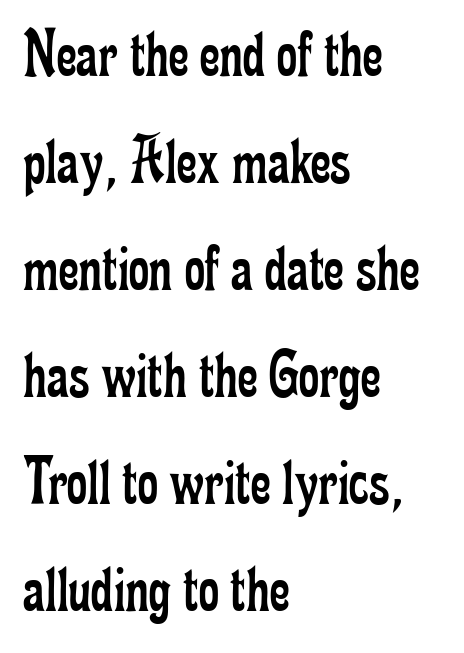
The image shows 70 px regular-weight, condensed serif type, upright; set left-aligned, normal line spacing (1.53x), normal letter spacing, not underlined; low stroke contrast and a small x-height.
